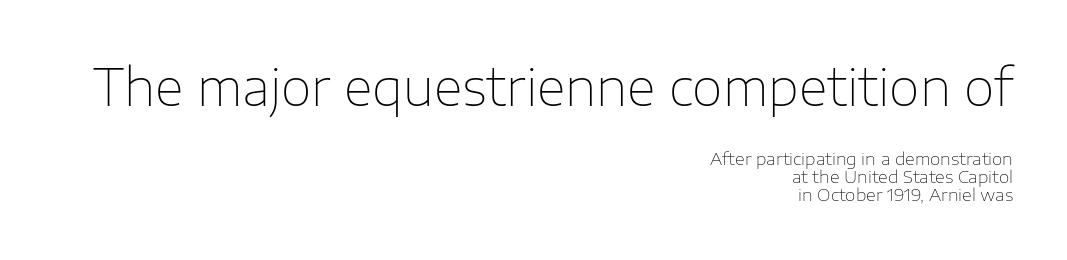
The image shows 50 px thin sans-serif type, upright; set right-aligned, tight line spacing (1.06x), normal letter spacing, not underlined; the first (top) block is 2.94x larger; low stroke contrast and a medium x-height.
